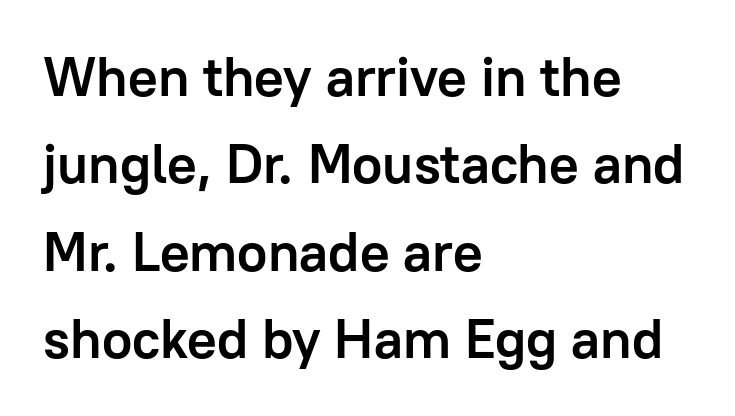
The image shows 55 px semibold sans-serif type, upright; set left-aligned, normal line spacing (1.59x), normal letter spacing, not underlined; low stroke contrast and a medium x-height.
